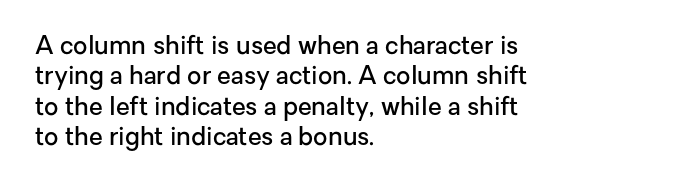
Q: Is the text bold? A: Semi-bold.
Q: Is the text italic (slanted)? A: No, it is upright.
Q: Is the text underlined? A: No.
Q: How is the paragraph aligned? A: Left-aligned.
Q: Is the spacing between letters normal or unusually wide? A: Normal.
